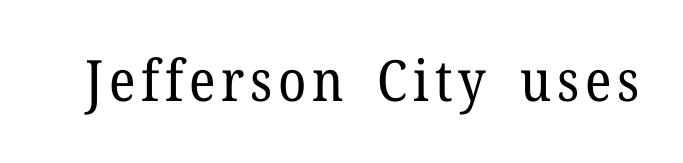
The font is comparable to plain body text, perhaps lighter. A typesetter would label this face a serif. Plain, unruled lines of type. Posture: straight, roman, zero tilt.
